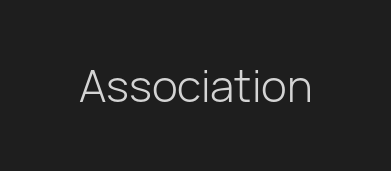
Q: Is the text bold? A: No.
Q: Is the text italic (slanted)? A: No, it is upright.
Q: Is the typeface a serif or a sans-serif typeface? A: Sans-serif.
Q: Is the text underlined? A: No.
Q: Is the spacing between letters normal or unusually wide? A: Normal.
Q: Width (condensed, normal, or wide)? A: Normal.
Q: Stroke contrast? A: Low.
Q: x-height? A: Medium.
Q: Monospaced? A: No.
